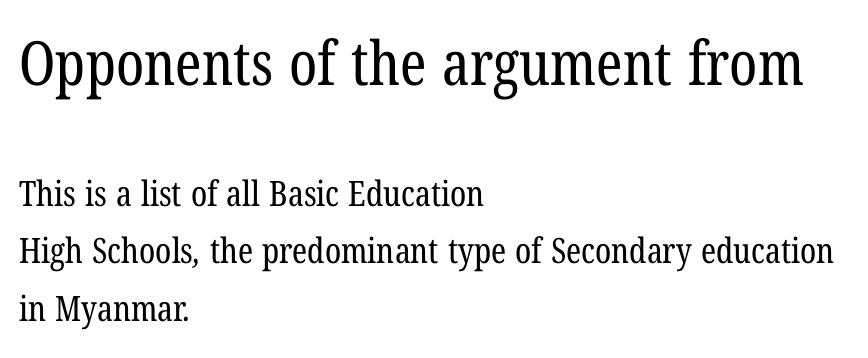
These lines are rendered in a variable-pitch font. The glyphs are unaccompanied by any horizontal stroke below them. The paragraph has a hard left edge and a soft right edge. The face used here is rendered with its standard letterfit. Look at the glyph heights: the upper group is clearly the bigger setting.
